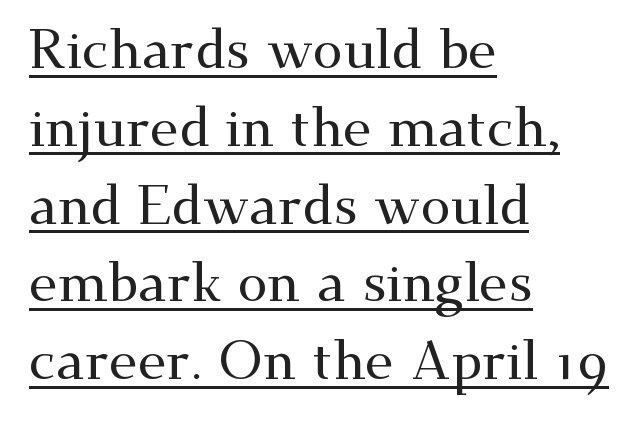
{"serif": "yes", "italic": "no", "width": "wide", "stroke_contrast": "medium", "x_height": "small", "monospaced": "no", "underline": "yes", "align": "left", "line_spacing": "normal", "line_spacing_ratio": 1.44, "letter_spacing": "normal", "letter_spacing_em": 0.0, "glyph_px": 54}
